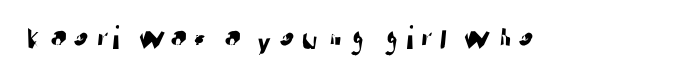
{"serif": "no", "width": "normal", "stroke_contrast": "low", "x_height": "medium", "monospaced": "no", "underline": "no", "glyph_px": 34}
